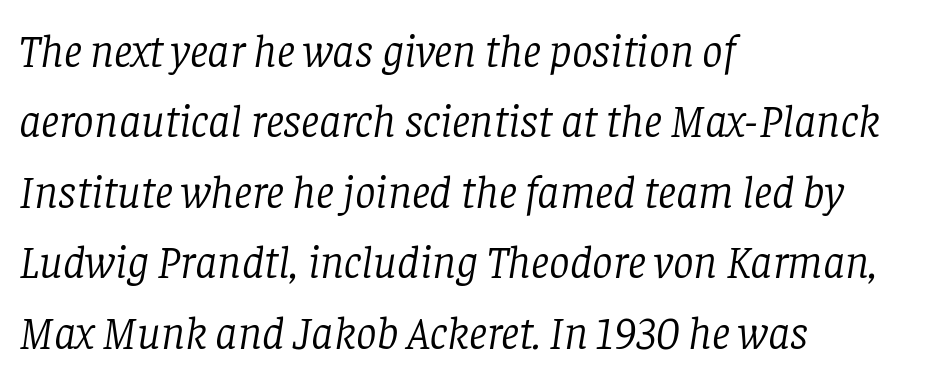
Q: Is the text bold? A: No.
Q: Is the text italic (slanted)? A: Yes, it leans right by about 8 degrees.
Q: Is the typeface a serif or a sans-serif typeface? A: Serif.
Q: Is the text underlined? A: No.
Q: How is the paragraph aligned? A: Left-aligned.
Q: Is the spacing between letters normal or unusually wide? A: Normal.
Q: Is the spacing between lines tight, normal or loose? A: Normal.
Q: Width (condensed, normal, or wide)? A: Normal.
Q: Stroke contrast? A: Low.
Q: x-height? A: Large.
Q: Monospaced? A: No.
